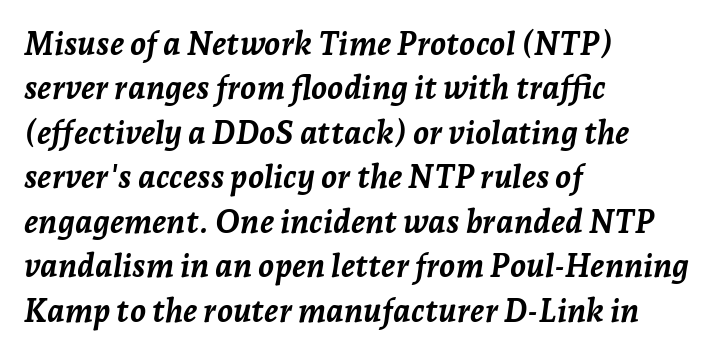
Descender tails drop into unmarked territory. You can tell it's italic because the verticals aren't actually vertical. You could not count columns in this text — the font is proportionally spaced. Its strokes are broad and dark, the hallmark of bold type. Standard letterfit; no display-style spreading of the glyphs.
